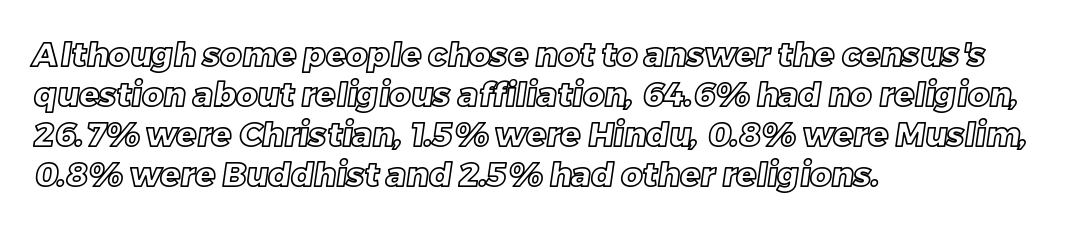
The image shows 33 px text type; set left-aligned, line spacing 1.21x, normal letter spacing, not underlined; a large x-height.
